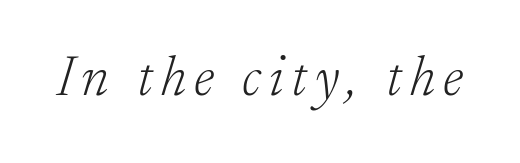
The image shows 56 px light serif type, italic (leaning right); set not underlined; low stroke contrast and a small x-height.
